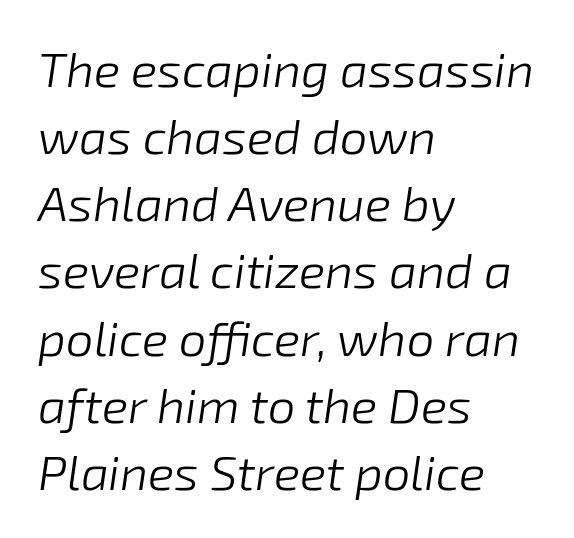
Q: Is the text bold? A: No.
Q: Is the text italic (slanted)? A: Yes, it leans right by about 8 degrees.
Q: Is the text underlined? A: No.
Q: How is the paragraph aligned? A: Left-aligned.
Q: Is the spacing between letters normal or unusually wide? A: Normal.
Q: Is the spacing between lines tight, normal or loose? A: Normal.
Q: Width (condensed, normal, or wide)? A: Normal.
Q: Stroke contrast? A: Low.
Q: x-height? A: Medium.
Q: Monospaced? A: No.
